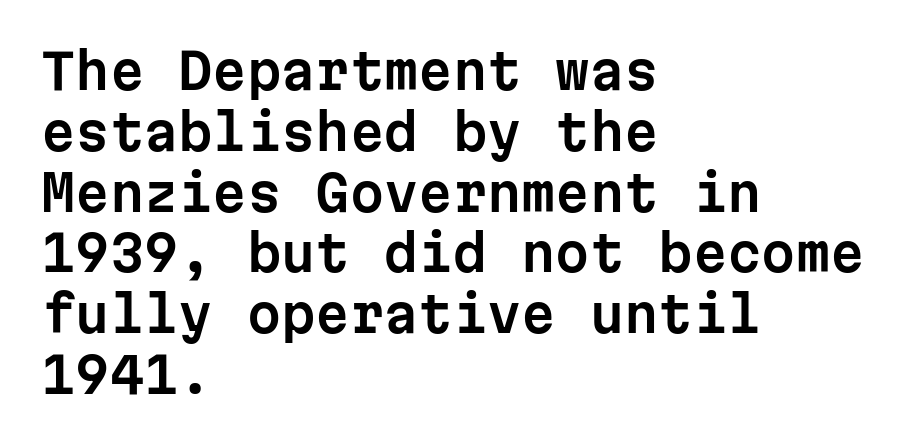
The image shows 49 px sans-serif type, upright, monospaced; set left-aligned, line spacing 1.24x, normal letter spacing, not underlined; low stroke contrast and a medium x-height.
